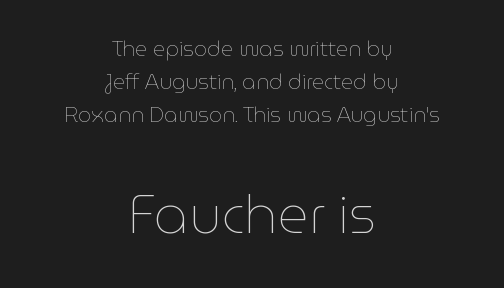
Q: Is the text bold? A: No.
Q: Is the text italic (slanted)? A: No, it is upright.
Q: Is the text underlined? A: No.
Q: How is the paragraph aligned? A: Centered.
Q: Is the spacing between letters normal or unusually wide? A: Normal.
Q: Is the spacing between lines tight, normal or loose? A: Normal.
Q: Which block of text is set in a larger size, the first (top) or the second (bottom)? A: The second (bottom) one.
Q: Width (condensed, normal, or wide)? A: Normal.
Q: Stroke contrast? A: Low.
Q: x-height? A: Medium.
Q: Monospaced? A: No.
